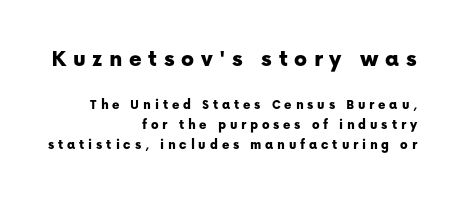
Right-aligned paragraph, ragged on the left. In terms of letterspacing, this is a distinctly airy, spread setting. The letters stand upright; this is a roman face. Has an underline been added? It has not. This sample keeps an unexceptional amount of space between lines. Compare the two chunks: the upper has the greater cap height.
